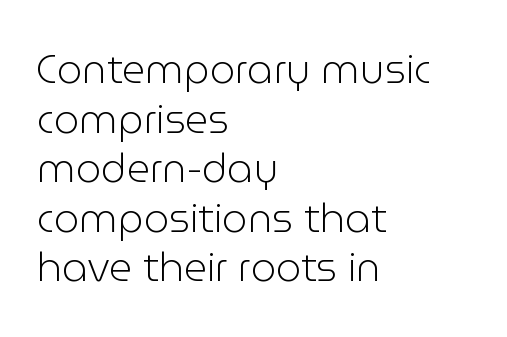
Heaviness? Minimal to ordinary, like unemphasized prose. Glyph-to-glyph distance matches everyday printed text. Quick note: underline off. Spacing verdict: proportional, widths tailored to each character. Each line starts at the same left margin while the right side varies. Check where the strokes stop: nothing finishes them off — pure sans.
